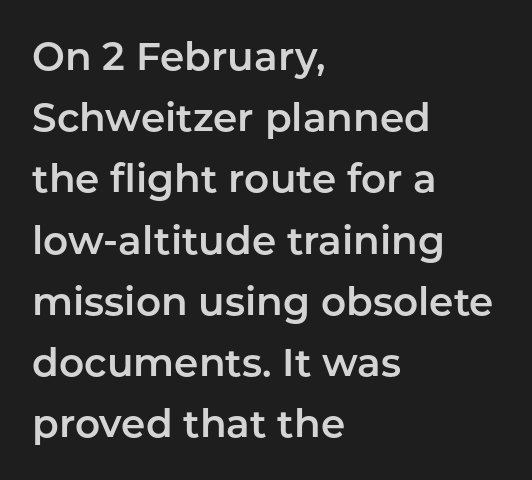
Q: Is the text italic (slanted)? A: No, it is upright.
Q: Is the typeface a serif or a sans-serif typeface? A: Sans-serif.
Q: Is the text underlined? A: No.
Q: How is the paragraph aligned? A: Left-aligned.
Q: Is the spacing between letters normal or unusually wide? A: Normal.
Q: Is the spacing between lines tight, normal or loose? A: Normal.
Q: Width (condensed, normal, or wide)? A: Normal.
Q: Stroke contrast? A: Low.
Q: x-height? A: Medium.
Q: Monospaced? A: No.
